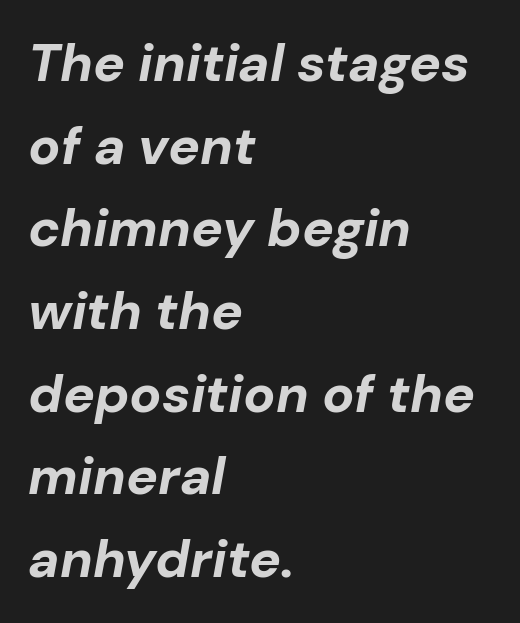
{"italic": "yes", "lean": "right", "slant_degrees": 10, "bold": "yes", "weight": "bold", "width": "normal", "stroke_contrast": "low", "x_height": "medium", "monospaced": "no", "underline": "no", "align": "left", "line_spacing": "normal", "line_spacing_ratio": 1.56, "letter_spacing": "normal", "letter_spacing_em": 0.0, "glyph_px": 53}
